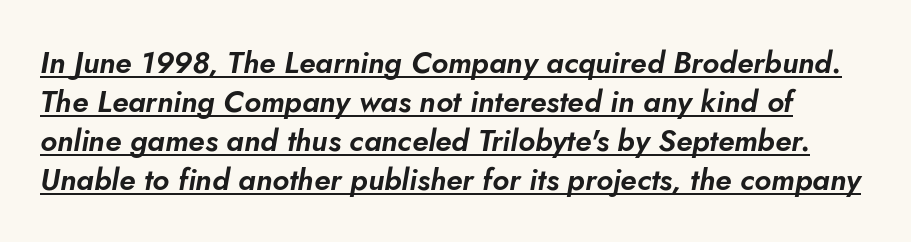
The image shows 30 px text type, italic (leaning right); set normal line spacing (1.3x), normal letter spacing, underlined; low stroke contrast and a small x-height.
